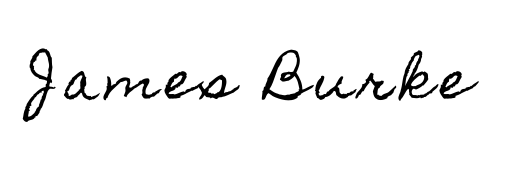
{"width": "condensed", "x_height": "small", "monospaced": "no", "underline": "no", "glyph_px": 52}
